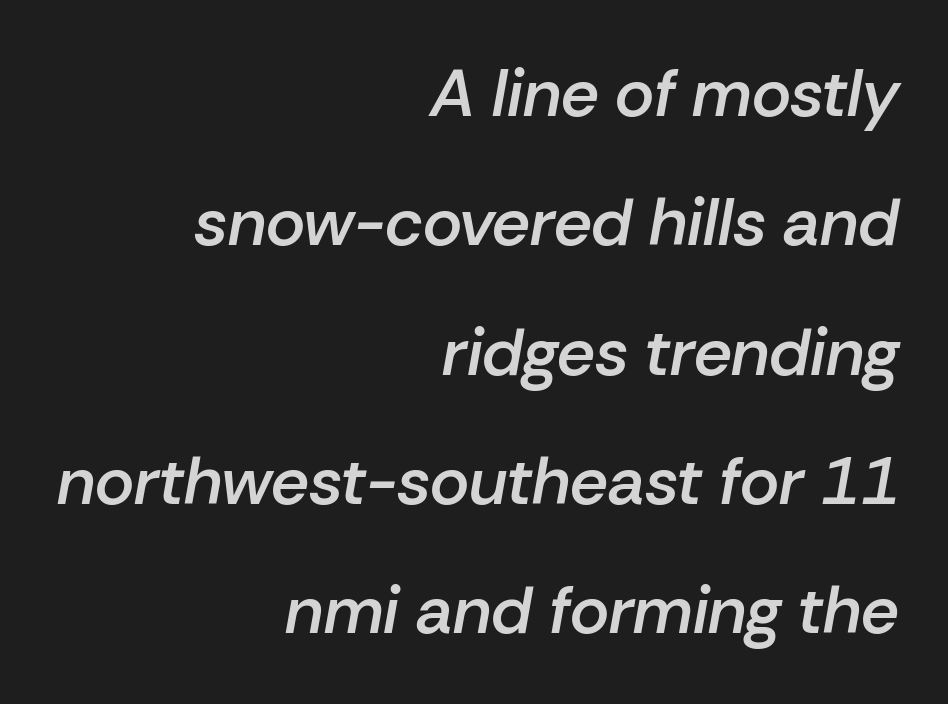
Layout note: lines flush right. An italicized treatment has been applied to the whole sample. Has an underline been added? It has not. Tracking here is standard; glyphs follow each other at the usual distance.
